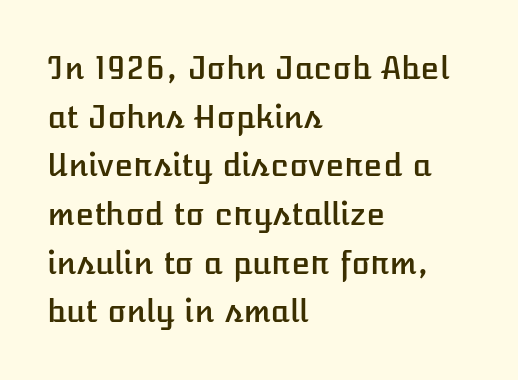
The image shows 31 px text type, upright; set left-aligned, normal line spacing (1.57x), normal letter spacing, not underlined; low stroke contrast and a medium x-height.
